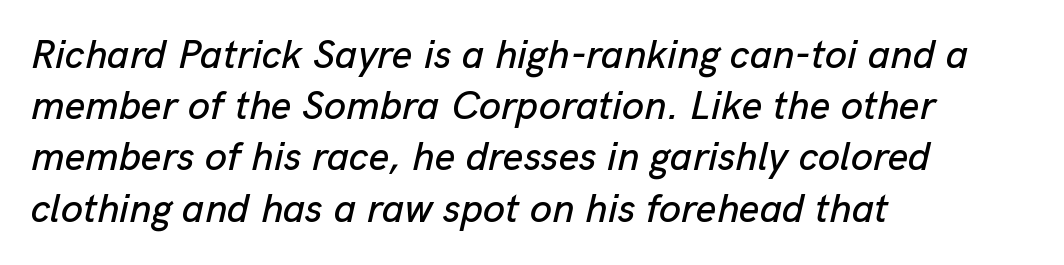
Q: Is the text italic (slanted)? A: Yes, it leans right by about 13 degrees.
Q: Is the text underlined? A: No.
Q: How is the paragraph aligned? A: Left-aligned.
Q: Is the spacing between letters normal or unusually wide? A: Normal.
Q: Is the spacing between lines tight, normal or loose? A: Normal.
Q: Width (condensed, normal, or wide)? A: Normal.
Q: Stroke contrast? A: Low.
Q: x-height? A: Medium.
Q: Monospaced? A: No.
